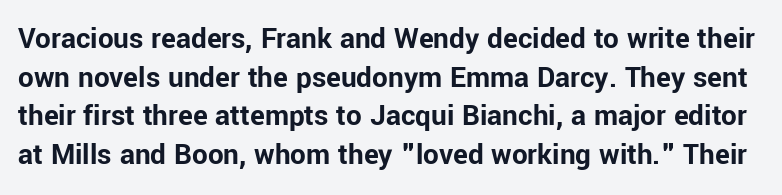
The image shows 31 px bold sans-serif type, upright; set normal line spacing (1.25x), normal letter spacing, not underlined; low stroke contrast and a medium x-height.
